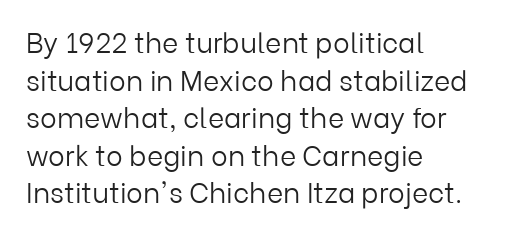
Is this a heavy cut? Hardly; it is regular or lighter. These lines sit exactly where default settings would place them. Look at the tracking — it's just the regular setting, nothing added. The ragged edge is on the right, which tells us the setting is flush left. Character widths vary here, with narrow letters taking less room than wide ones. Nope, not italic — everything's standing straight.
